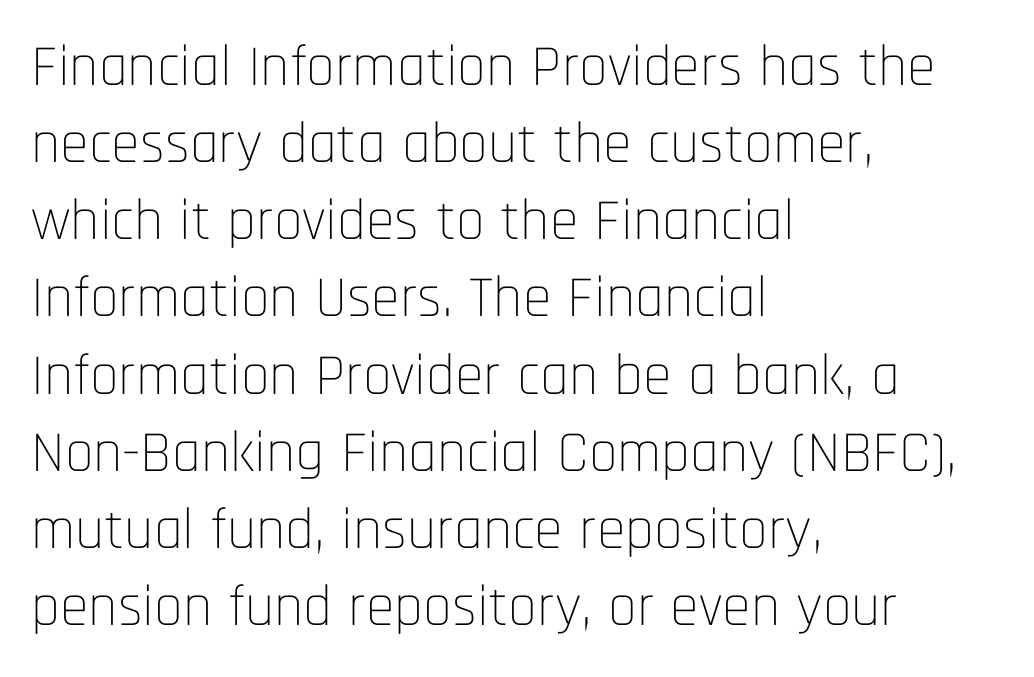
The image shows 58 px thin, condensed sans-serif type, upright; set left-aligned, normal line spacing (1.33x), normal letter spacing, not underlined; low stroke contrast and a large x-height.
